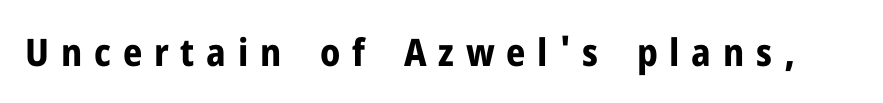
Stroke thickness is high; the sample reads as a true bold. Do the characters align in a grid? No, the font is proportional. It's the straight-up-and-down kind of type. The tracking jumps out immediately: characters are airy and widely separated. Beneath every word, the page is bare. I'd call this a sans setting — the letters go barefoot.
